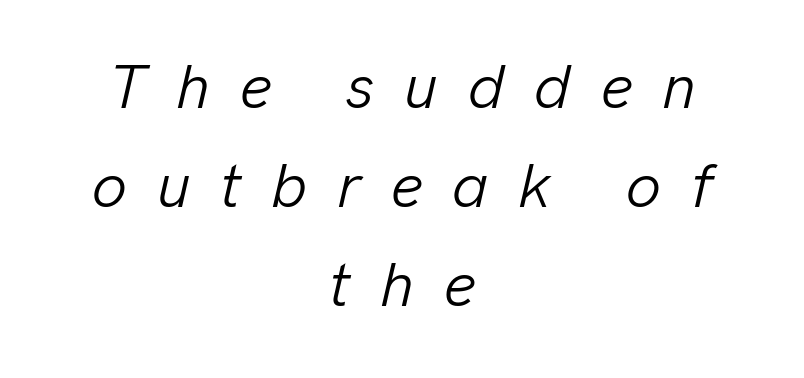
The image shows 62 px light type, italic (leaning right); set centered, normal line spacing (1.6x), unusually wide letter spacing (+0.48 em), not underlined; low stroke contrast and a medium x-height.
